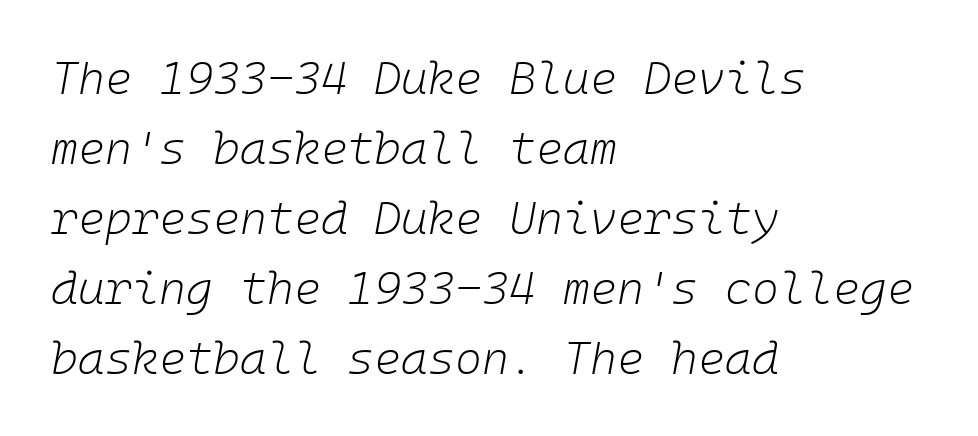
The image shows 46 px light type, italic (leaning right), monospaced; set left-aligned, normal line spacing (1.52x), normal letter spacing, not underlined; low stroke contrast and a medium x-height.
